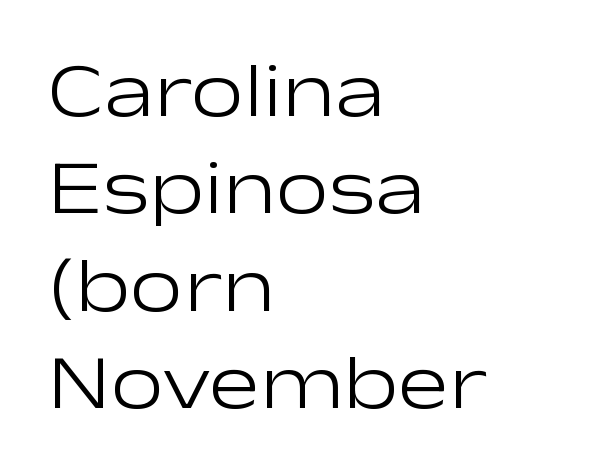
The image shows 76 px light, wide sans-serif type, upright; set left-aligned, normal line spacing (1.28x), normal letter spacing, not underlined; low stroke contrast and a medium x-height.
